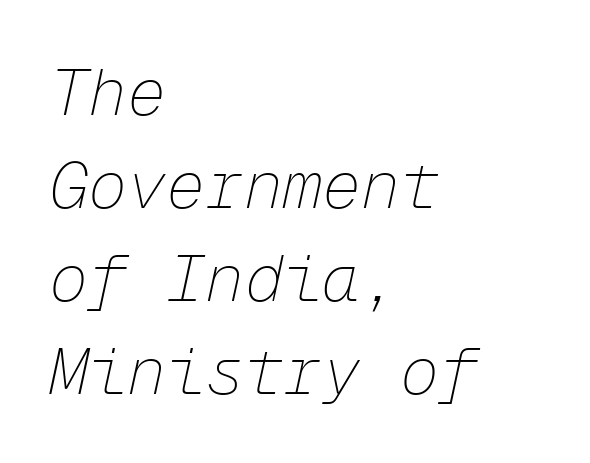
Q: Is the text bold? A: No.
Q: Is the text italic (slanted)? A: Yes, it leans right by about 12 degrees.
Q: Is the text underlined? A: No.
Q: How is the paragraph aligned? A: Left-aligned.
Q: Is the spacing between letters normal or unusually wide? A: Normal.
Q: Is the spacing between lines tight, normal or loose? A: Normal.
Q: Width (condensed, normal, or wide)? A: Normal.
Q: Stroke contrast? A: Low.
Q: x-height? A: Medium.
Q: Monospaced? A: Yes.
